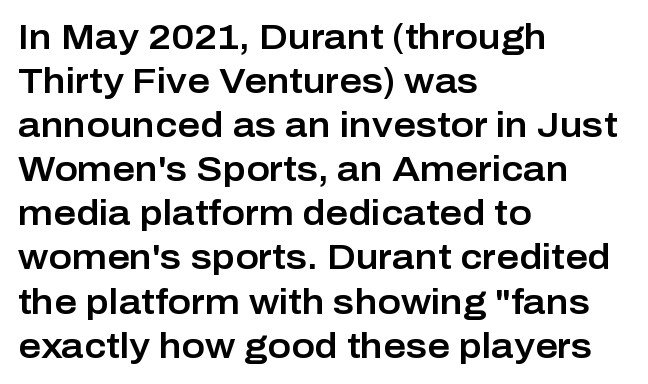
{"serif": "no", "italic": "no", "width": "normal", "stroke_contrast": "low", "x_height": "medium", "monospaced": "no", "underline": "no", "align": "left", "line_spacing": "normal", "line_spacing_ratio": 1.26, "letter_spacing": "normal", "letter_spacing_em": 0.0, "glyph_px": 35}
